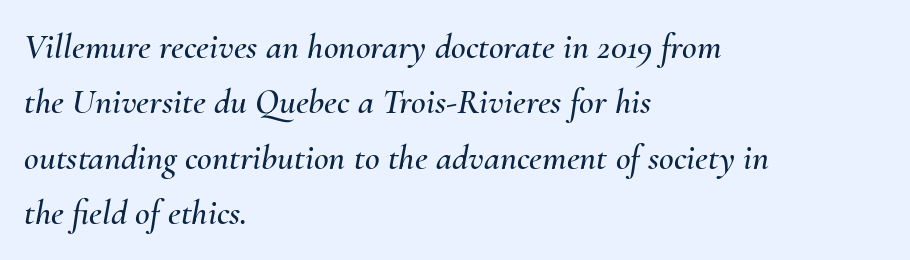
The image shows 36 px text type, italic (leaning right); set left-aligned, normal line spacing (1.54x), normal letter spacing, not underlined; medium stroke contrast and a small x-height.
